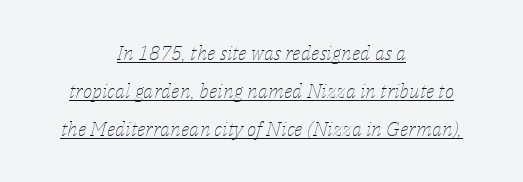
{"italic": "yes", "lean": "right", "slant_degrees": 14, "bold": "no", "underline": "yes", "align": "center", "line_spacing": "loose", "line_spacing_ratio": 1.91, "letter_spacing": "normal", "letter_spacing_em": 0.0, "glyph_px": 20}
